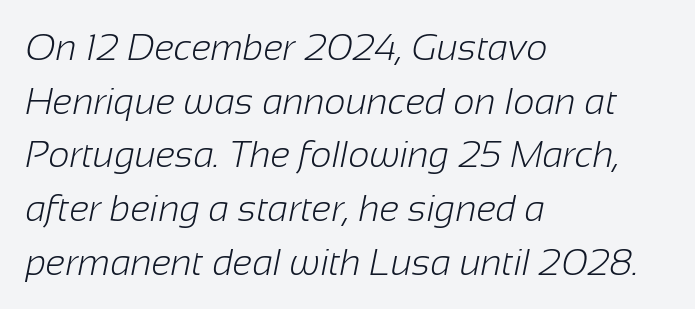
Q: Is the text bold? A: No.
Q: Is the typeface a serif or a sans-serif typeface? A: Sans-serif.
Q: Is the text underlined? A: No.
Q: How is the paragraph aligned? A: Left-aligned.
Q: Is the spacing between letters normal or unusually wide? A: Normal.
Q: Is the spacing between lines tight, normal or loose? A: Normal.
Q: Width (condensed, normal, or wide)? A: Normal.
Q: Stroke contrast? A: Low.
Q: x-height? A: Medium.
Q: Monospaced? A: No.
